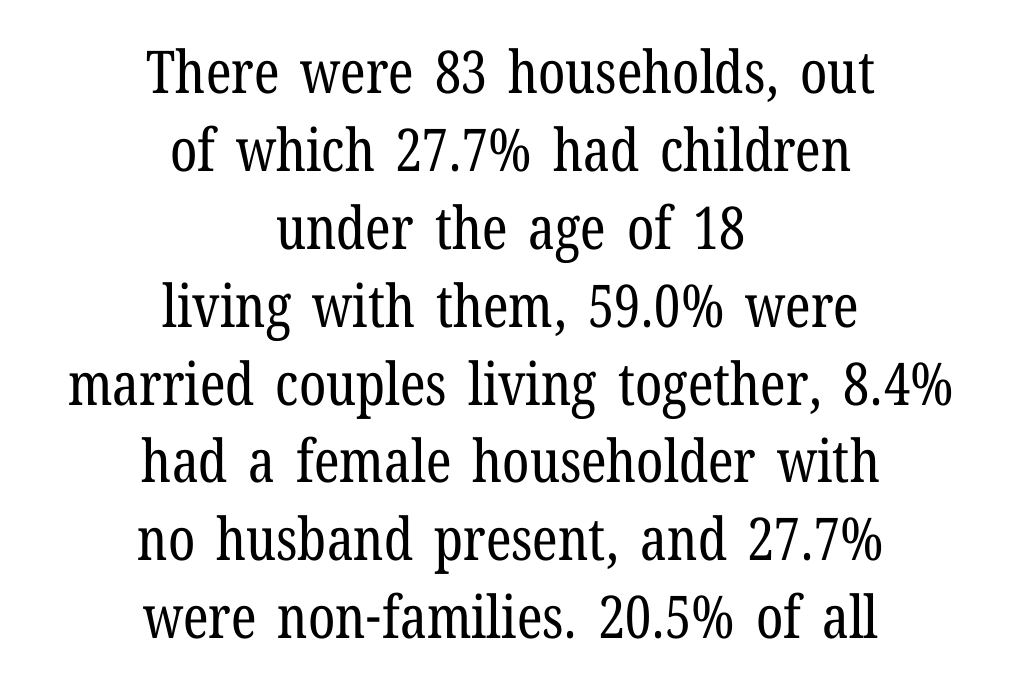
The image shows 59 px regular-weight, condensed serif type, upright; set centered, normal line spacing (1.32x), normal letter spacing, not underlined; low stroke contrast and a medium x-height.
